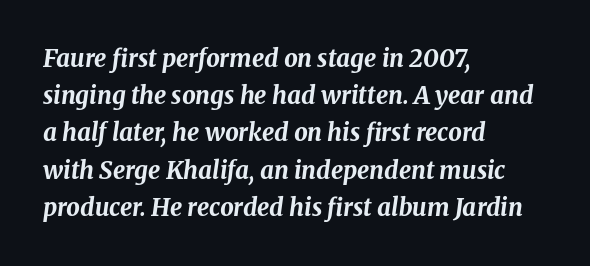
{"italic": "yes", "lean": "right", "slant_degrees": 8, "bold": "yes", "underline": "no", "align": "left", "line_spacing": "normal", "line_spacing_ratio": 1.55, "letter_spacing": "normal", "letter_spacing_em": 0.0, "glyph_px": 24}
